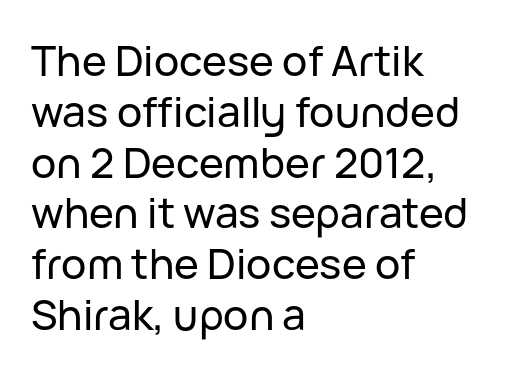
These lines are rendered in a variable-pitch font. The line texture is even and compact thanks to regular tracking. The lettering stays uniformly vertical, giving the passage a roman look. Where is the straight margin? On the left. Check the space under the baseline: it is left empty.
